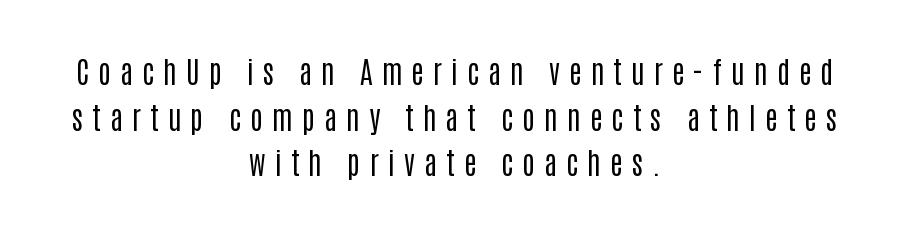
{"serif": "no", "italic": "no", "bold": "no", "weight": "regular", "width": "condensed", "stroke_contrast": "low", "x_height": "large", "monospaced": "no", "underline": "no", "align": "center", "line_spacing": "normal", "line_spacing_ratio": 1.52, "letter_spacing": "wide", "letter_spacing_em": 0.3, "glyph_px": 30}
